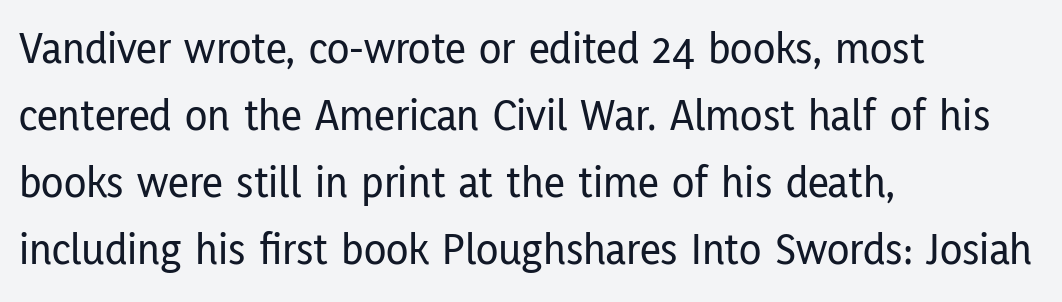
The image shows 46 px condensed sans-serif type, upright; set left-aligned, normal line spacing (1.46x), normal letter spacing, not underlined; low stroke contrast and a medium x-height.
